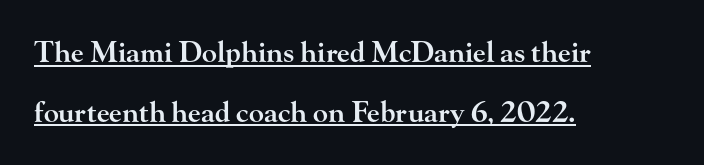
The font family rendered here belongs to the serif group. You can see a thin bar hugging the bottom of the glyphs. The letters advance in unequal steps, a hallmark of proportional type. Observe the ordinary spacing: letters are neighbours, not strangers. In terms of weight, the rendering is demibold, just under bold.
